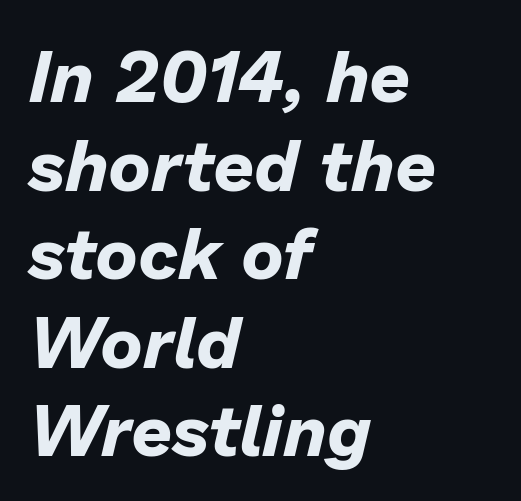
Q: Is the text bold? A: Yes.
Q: Is the text italic (slanted)? A: Yes, it leans right by about 13 degrees.
Q: Is the text underlined? A: No.
Q: How is the paragraph aligned? A: Left-aligned.
Q: Is the spacing between letters normal or unusually wide? A: Normal.
Q: Width (condensed, normal, or wide)? A: Normal.
Q: Stroke contrast? A: Low.
Q: x-height? A: Medium.
Q: Monospaced? A: No.
